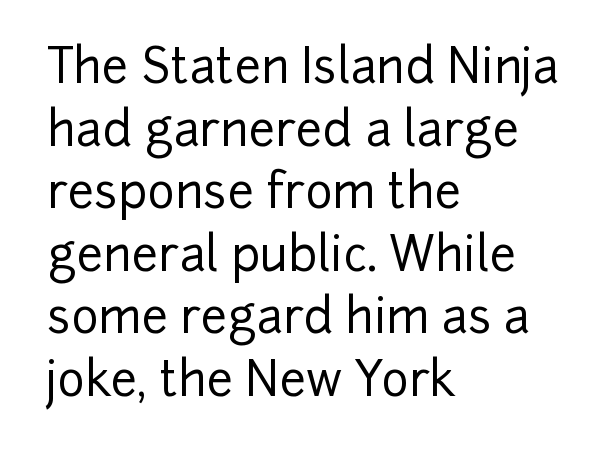
Q: Is the text italic (slanted)? A: No, it is upright.
Q: Is the typeface a serif or a sans-serif typeface? A: Sans-serif.
Q: Is the text underlined? A: No.
Q: How is the paragraph aligned? A: Left-aligned.
Q: Is the spacing between letters normal or unusually wide? A: Normal.
Q: Is the spacing between lines tight, normal or loose? A: Normal.
Q: Width (condensed, normal, or wide)? A: Normal.
Q: Stroke contrast? A: Low.
Q: x-height? A: Medium.
Q: Monospaced? A: No.
